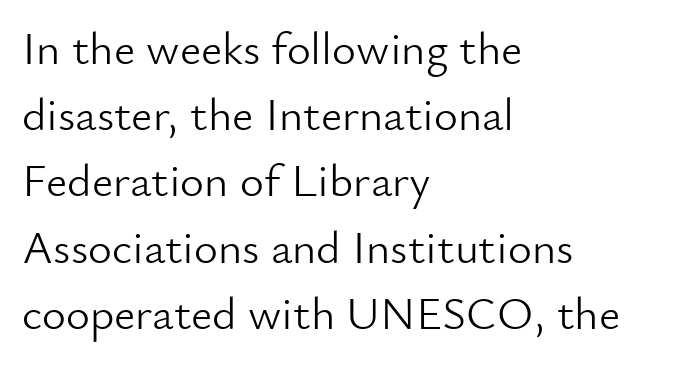
{"serif": "no", "italic": "no", "bold": "no", "weight": "light", "width": "normal", "stroke_contrast": "low", "x_height": "small", "monospaced": "no", "underline": "no", "align": "left", "line_spacing": "normal", "line_spacing_ratio": 1.44, "letter_spacing": "normal", "letter_spacing_em": 0.0, "glyph_px": 46}
